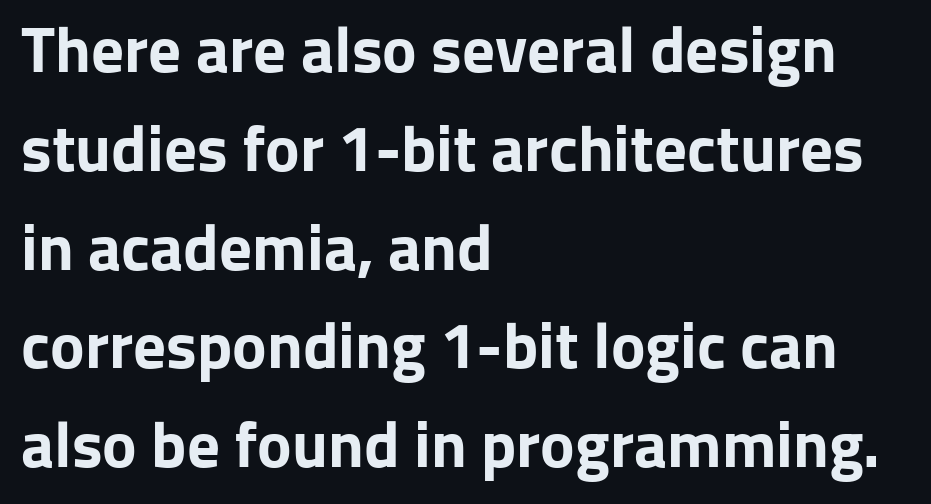
The image shows 65 px bold sans-serif type, upright; set left-aligned, normal line spacing (1.52x), normal letter spacing, not underlined; low stroke contrast and a medium x-height.
